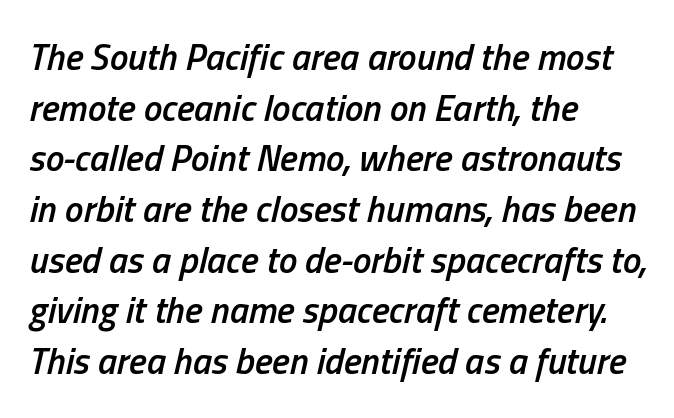
Q: Is the text bold? A: Semi-bold.
Q: Is the text italic (slanted)? A: Yes, it leans right by about 13 degrees.
Q: Is the text underlined? A: No.
Q: How is the paragraph aligned? A: Left-aligned.
Q: Is the spacing between letters normal or unusually wide? A: Normal.
Q: Is the spacing between lines tight, normal or loose? A: Normal.
Q: Width (condensed, normal, or wide)? A: Condensed.
Q: Stroke contrast? A: Low.
Q: x-height? A: Medium.
Q: Monospaced? A: No.
